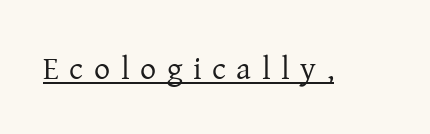
Spacing between characters has been opened up far beyond the box default. Think standard paragraph weight, or any step lighter than that. Spacing verdict: proportional, widths tailored to each character. Each line of the rendering has a horizontal stroke beneath the glyphs. Serifs: yes, visible at the terminals of the letterforms.
